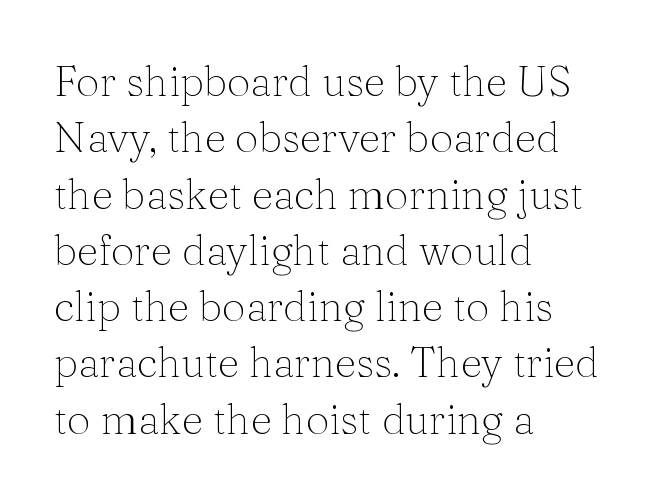
Look at the tracking — it's just the regular setting, nothing added. Honestly, the row spacing looks completely unremarkable. To sum up the face: it has serifs. Has an underline been added? It has not.
